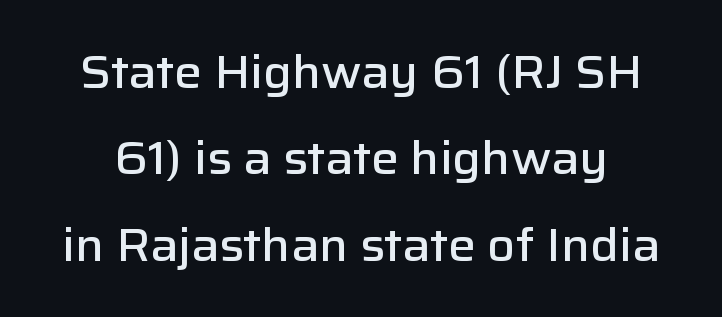
{"serif": "no", "italic": "no", "bold": "semi", "weight": "semibold", "width": "normal", "stroke_contrast": "low", "x_height": "medium", "monospaced": "no", "underline": "no", "line_spacing_ratio": 1.88, "letter_spacing": "normal", "letter_spacing_em": 0.0, "glyph_px": 46}
